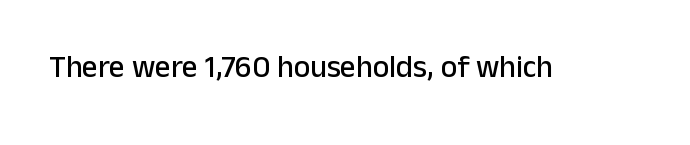
Italic? Not at all — the glyphs are vertical. Descender tails drop into unmarked territory. The glyphs in this specimen are sans serif. Spacing between characters is what you'd get straight out of the box.
